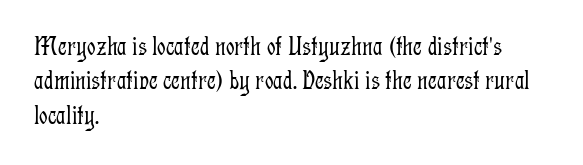
The letterforms sit at book weight or below. Honestly, the letter spacing is just normal — you wouldn't notice it. The type sits square on the baseline with zero lean. Unmarked baselines from the first word to the last. The text block is weighted toward the left margin, trailing off unevenly rightward. The designer left line spacing at the default.
